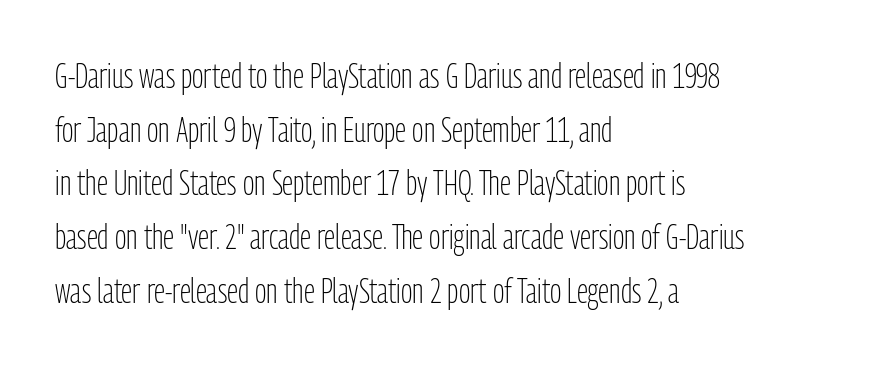
{"serif": "no", "italic": "no", "bold": "no", "weight": "light", "width": "condensed", "stroke_contrast": "low", "x_height": "medium", "monospaced": "no", "underline": "no", "align": "left", "line_spacing": "normal", "line_spacing_ratio": 1.58, "letter_spacing": "normal", "letter_spacing_em": 0.0, "glyph_px": 34}
